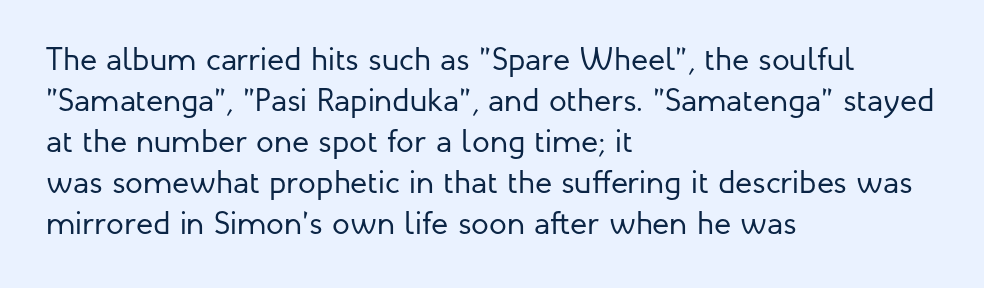
This sample is left-justified, so line endings fall wherever the words run out. Clear beneath every line of the passage. Regular leading. The letterforms sit shoulder to shoulder at normal distance. You could not count columns in this text — the font is proportionally spaced.
